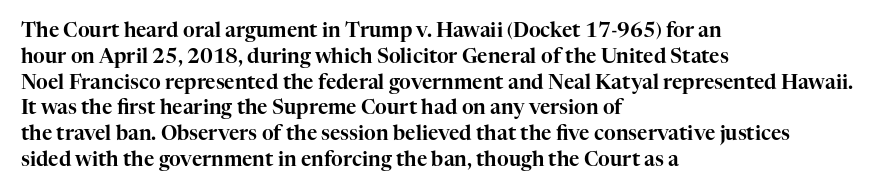
The image shows 20 px text type, upright; set left-aligned, normal line spacing (1.29x), normal letter spacing, not underlined.
